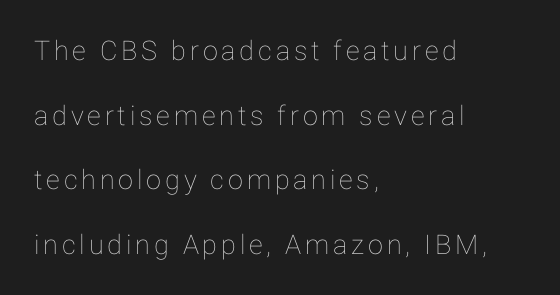
Q: Is the text italic (slanted)? A: No, it is upright.
Q: Is the text underlined? A: No.
Q: How is the paragraph aligned? A: Left-aligned.
Q: Is the spacing between lines tight, normal or loose? A: Loose.
